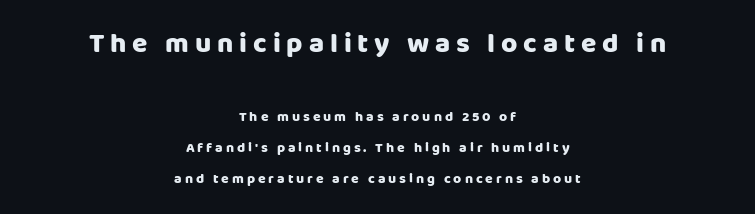
The image shows 28 px heavy sans-serif type, upright; set centered, loose line spacing (2.21x), unusually wide letter spacing (+0.21 em), not underlined; the first (top) block is 2.0x larger; low stroke contrast and a large x-height.
